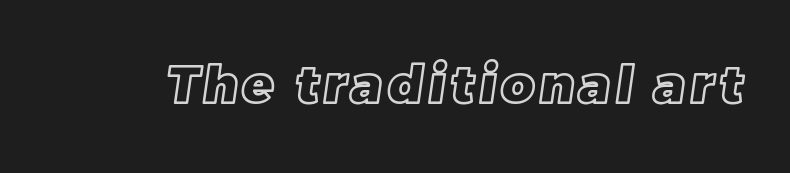
The image shows 51 px text type; set not underlined; a large x-height.
